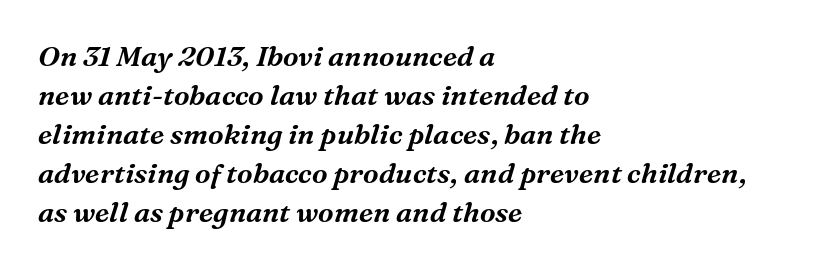
Q: Is the text italic (slanted)? A: Yes, it leans right by about 16 degrees.
Q: Is the typeface a serif or a sans-serif typeface? A: Serif.
Q: Is the text underlined? A: No.
Q: How is the paragraph aligned? A: Left-aligned.
Q: Is the spacing between letters normal or unusually wide? A: Normal.
Q: Is the spacing between lines tight, normal or loose? A: Normal.
Q: Width (condensed, normal, or wide)? A: Normal.
Q: Stroke contrast? A: Medium.
Q: x-height? A: Medium.
Q: Monospaced? A: No.
